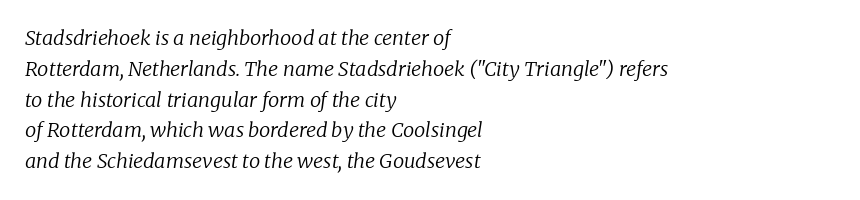
{"italic": "yes", "lean": "right", "slant_degrees": 8, "bold": "no", "underline": "no", "align": "left", "line_spacing": "normal", "line_spacing_ratio": 1.54, "letter_spacing": "normal", "letter_spacing_em": 0.0, "glyph_px": 20}
